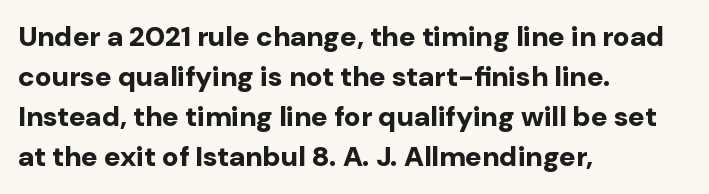
{"serif": "no", "italic": "no", "bold": "yes", "weight": "bold", "width": "normal", "stroke_contrast": "low", "x_height": "medium", "monospaced": "no", "underline": "no", "align": "left", "line_spacing": "normal", "line_spacing_ratio": 1.43, "letter_spacing": "normal", "letter_spacing_em": 0.0, "glyph_px": 28}
